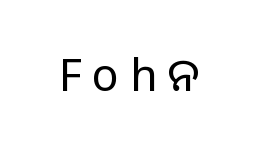
The image shows 45 px regular-weight sans-serif type, upright; set unusually wide letter spacing (+0.23 em), not underlined; low stroke contrast and a large x-height.
